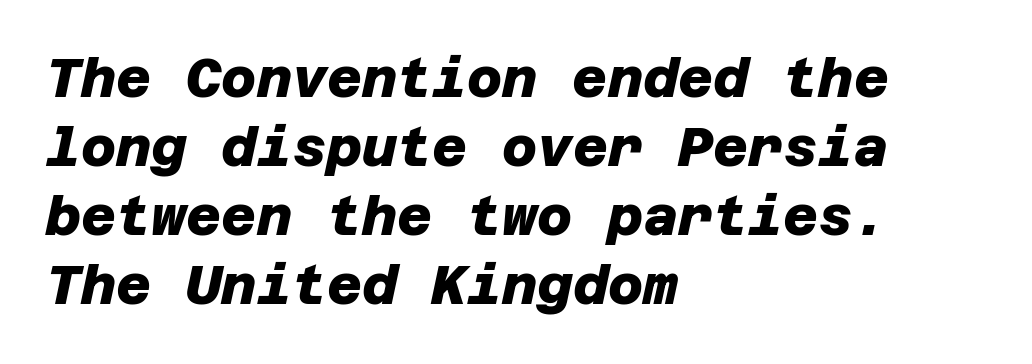
The image shows 54 px heavy sans-serif type; set left-aligned, normal line spacing (1.28x), normal letter spacing, not underlined; low stroke contrast and a large x-height.
